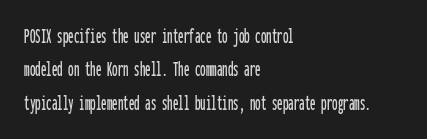
Q: Is the text italic (slanted)? A: No, it is upright.
Q: Is the text underlined? A: No.
Q: How is the paragraph aligned? A: Left-aligned.
Q: Is the spacing between letters normal or unusually wide? A: Normal.
Q: Is the spacing between lines tight, normal or loose? A: Normal.
